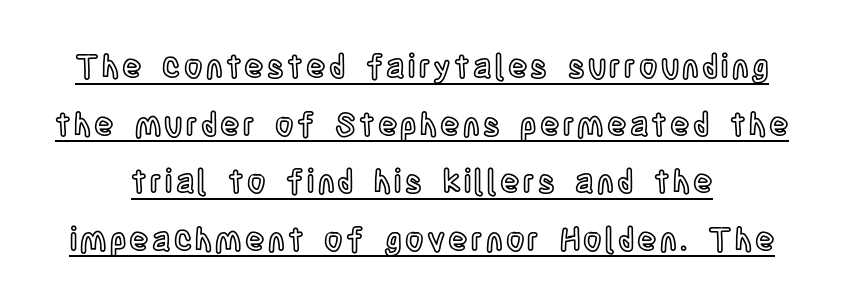
Q: Is the text italic (slanted)? A: No, it is upright.
Q: Is the text underlined? A: Yes.
Q: Width (condensed, normal, or wide)? A: Condensed.
Q: x-height? A: Large.
Q: Monospaced? A: No.
